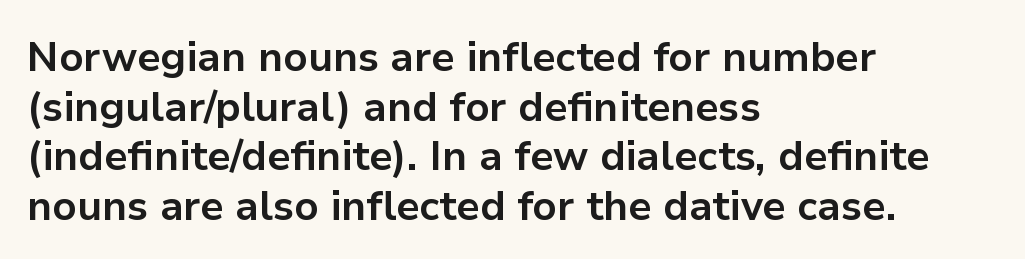
Q: Is the text bold? A: Yes.
Q: Is the text italic (slanted)? A: No, it is upright.
Q: Is the typeface a serif or a sans-serif typeface? A: Sans-serif.
Q: Is the text underlined? A: No.
Q: How is the paragraph aligned? A: Left-aligned.
Q: Is the spacing between letters normal or unusually wide? A: Normal.
Q: Width (condensed, normal, or wide)? A: Normal.
Q: Stroke contrast? A: Low.
Q: x-height? A: Medium.
Q: Monospaced? A: No.
